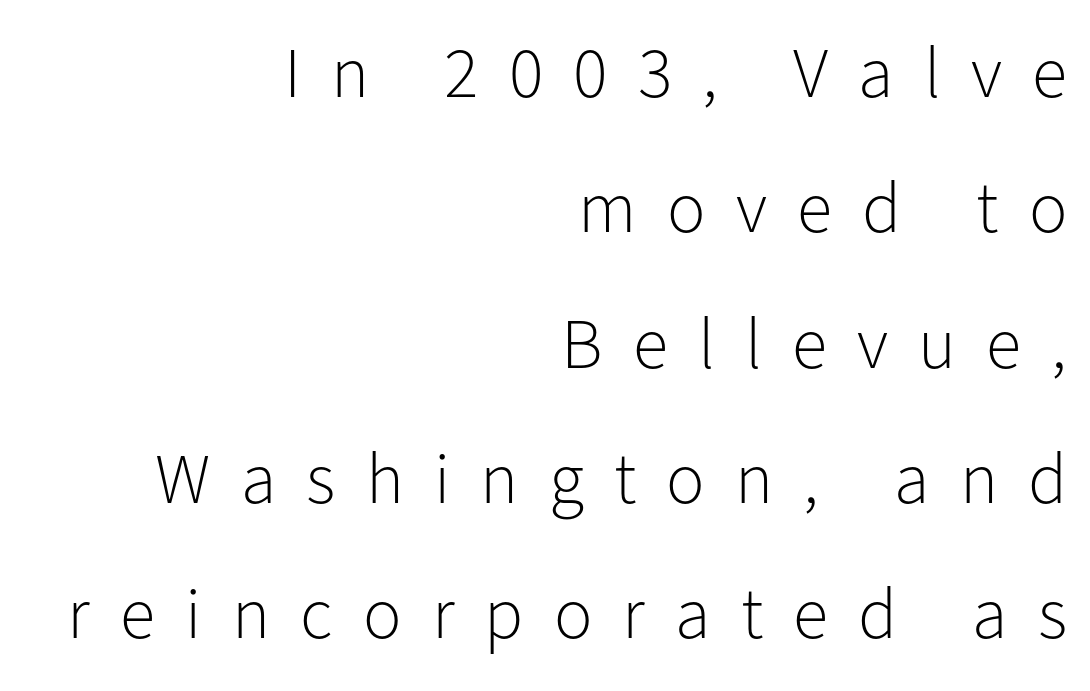
Q: Is the text bold? A: No.
Q: Is the text italic (slanted)? A: No, it is upright.
Q: Is the typeface a serif or a sans-serif typeface? A: Sans-serif.
Q: Is the text underlined? A: No.
Q: How is the paragraph aligned? A: Right-aligned.
Q: Is the spacing between letters normal or unusually wide? A: Unusually wide.
Q: Width (condensed, normal, or wide)? A: Normal.
Q: Stroke contrast? A: Low.
Q: x-height? A: Medium.
Q: Monospaced? A: No.
